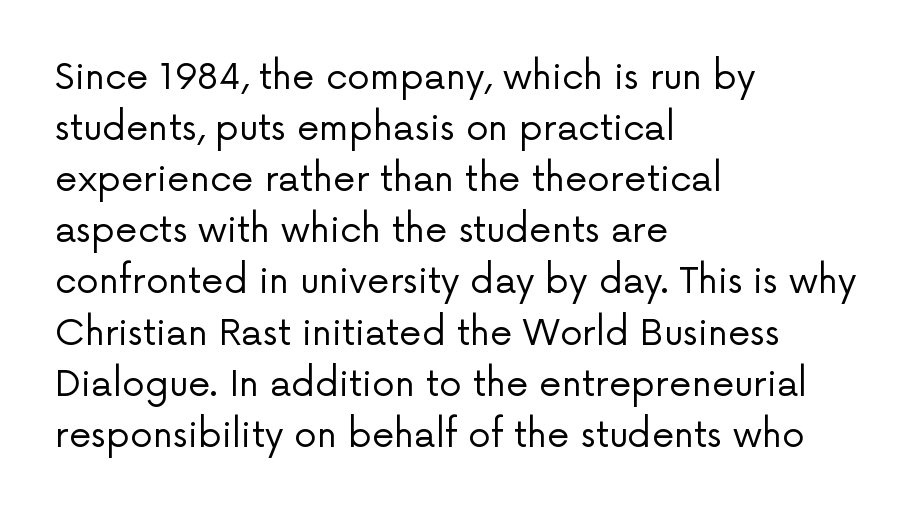
The lettering holds an erect, upright posture throughout. Any mark beneath the type? The region is blank. Does the type have serifs? No, each stem ends abruptly. The setting favours the left margin, as ordinary paragraphs usually do. No extra ink here — the face is not bold. Think of a printed novel: that variable character pitch is what you see here.
